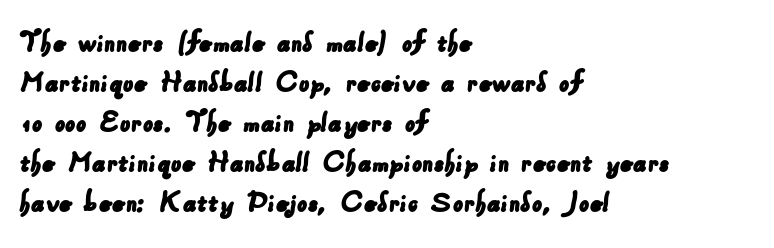
Q: Is the typeface a serif or a sans-serif typeface? A: Sans-serif.
Q: Is the text underlined? A: No.
Q: How is the paragraph aligned? A: Left-aligned.
Q: Is the spacing between letters normal or unusually wide? A: Normal.
Q: Is the spacing between lines tight, normal or loose? A: Normal.
Q: Width (condensed, normal, or wide)? A: Normal.
Q: Stroke contrast? A: Low.
Q: x-height? A: Small.
Q: Monospaced? A: No.
